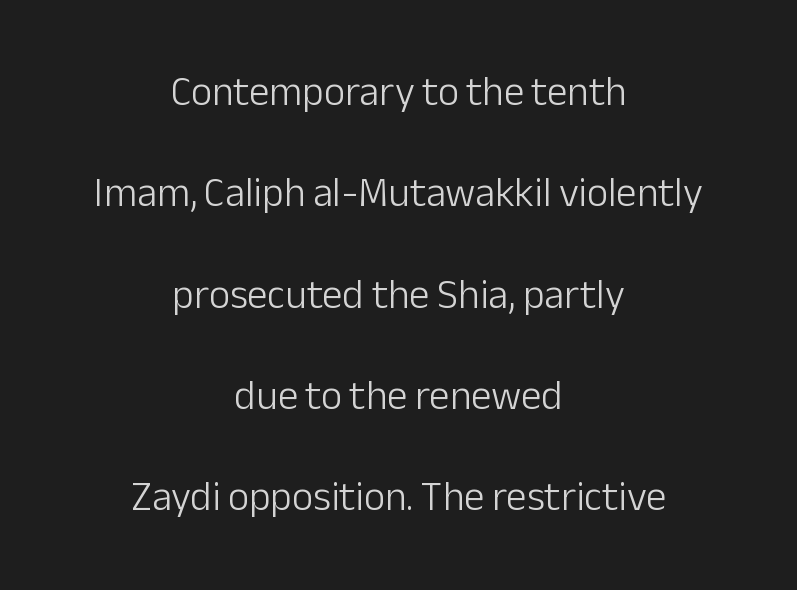
{"serif": "no", "italic": "no", "bold": "no", "weight": "light", "width": "normal", "stroke_contrast": "low", "x_height": "medium", "monospaced": "no", "underline": "no", "align": "center", "line_spacing": "loose", "line_spacing_ratio": 2.47, "letter_spacing": "normal", "letter_spacing_em": 0.0, "glyph_px": 41}
